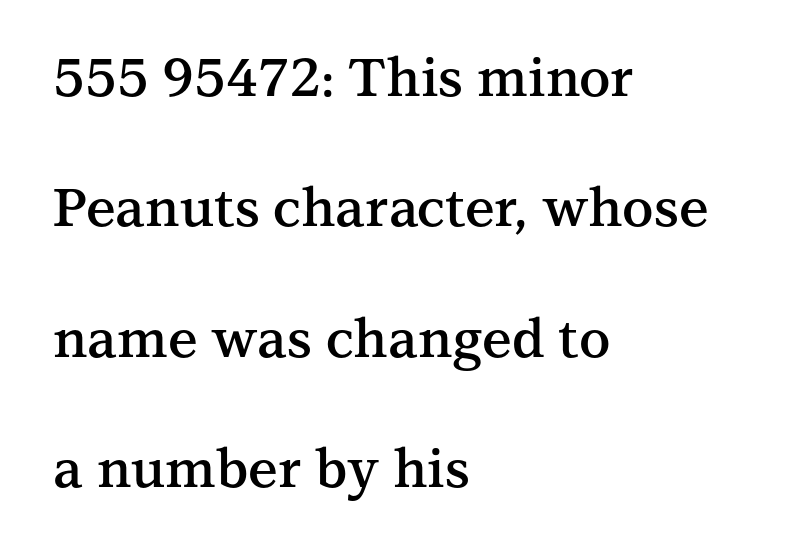
Q: Is the text bold? A: Semi-bold.
Q: Is the text italic (slanted)? A: No, it is upright.
Q: Is the typeface a serif or a sans-serif typeface? A: Serif.
Q: Is the text underlined? A: No.
Q: How is the paragraph aligned? A: Left-aligned.
Q: Is the spacing between letters normal or unusually wide? A: Normal.
Q: Is the spacing between lines tight, normal or loose? A: Loose.
Q: Width (condensed, normal, or wide)? A: Normal.
Q: Stroke contrast? A: Medium.
Q: x-height? A: Medium.
Q: Monospaced? A: No.
